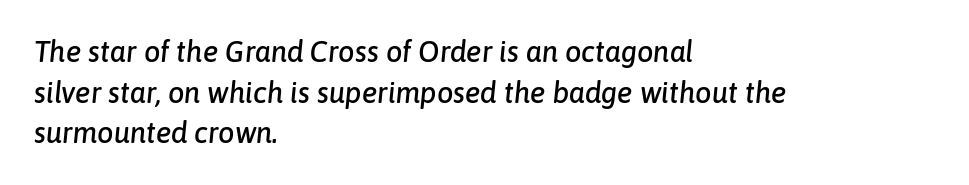
{"italic": "yes", "lean": "right", "slant_degrees": 6, "width": "normal", "stroke_contrast": "low", "x_height": "medium", "monospaced": "no", "underline": "no", "align": "left", "line_spacing": "normal", "line_spacing_ratio": 1.4, "letter_spacing": "normal", "letter_spacing_em": 0.0, "glyph_px": 29}
